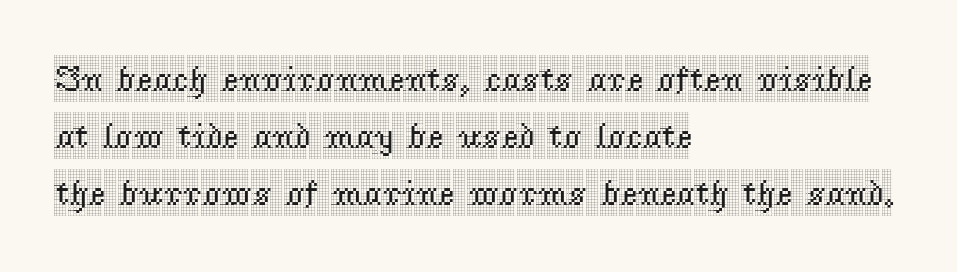
Descenders hang freely into open space. Note the varied advance widths — an 'i' is clearly narrower than an 'm'. Here the glyphs are tracked normally, forming tight word shapes. Every character sits straight up, as roman type does.
